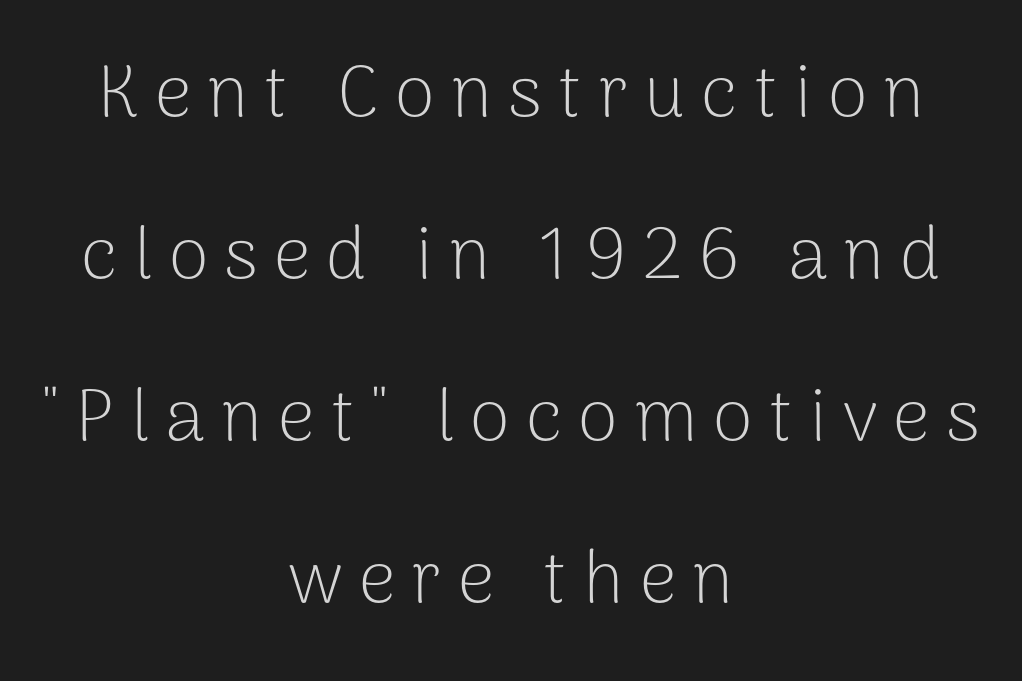
{"serif": "no", "italic": "no", "bold": "no", "weight": "light", "width": "normal", "stroke_contrast": "low", "x_height": "medium", "monospaced": "no", "underline": "no", "align": "center", "line_spacing": "loose", "line_spacing_ratio": 2.22, "letter_spacing": "wide", "letter_spacing_em": 0.22, "glyph_px": 73}
